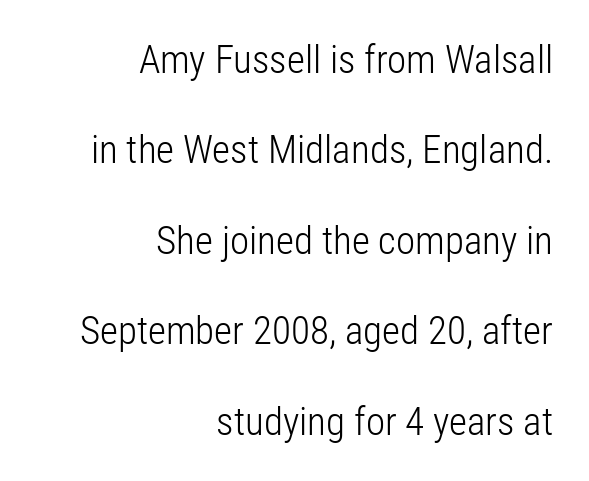
Q: Is the text bold? A: No.
Q: Is the text italic (slanted)? A: No, it is upright.
Q: Is the typeface a serif or a sans-serif typeface? A: Sans-serif.
Q: Is the text underlined? A: No.
Q: How is the paragraph aligned? A: Right-aligned.
Q: Is the spacing between letters normal or unusually wide? A: Normal.
Q: Is the spacing between lines tight, normal or loose? A: Loose.
Q: Width (condensed, normal, or wide)? A: Condensed.
Q: Stroke contrast? A: Low.
Q: x-height? A: Medium.
Q: Monospaced? A: No.
